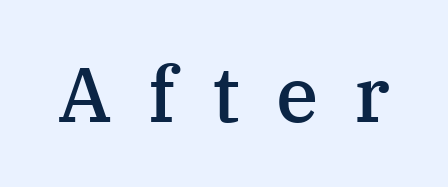
The image shows 77 px semibold serif type, upright; set unusually wide letter spacing (+0.47 em), not underlined; medium stroke contrast and a medium x-height.
